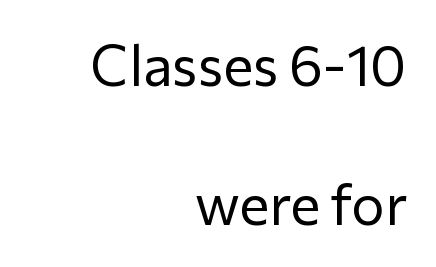
The face used here is a sans, in the tradition of grotesques and geometrics. Think of a printed novel: that variable character pitch is what you see here. Compared with typical body copy, the letter spacing here is the same. The type sits square on the baseline with zero lean.
